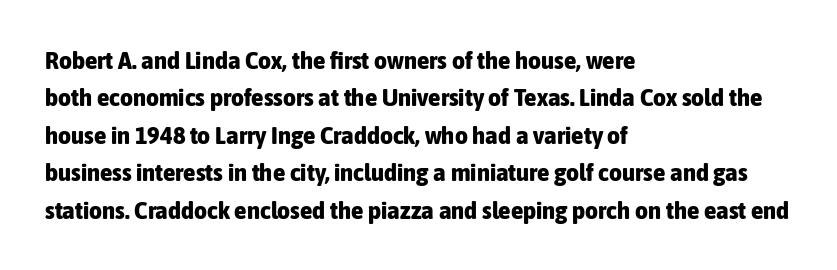
Baseline-to-baseline distance is the conventional proportion of letter height. The typesetter chose a ragged-right arrangement here. The zone under the glyphs is completely vacant. Typesetter's note: full bold, strokes at maximum text heaviness. In terms of posture, this sample is upright. The horizontal fit of the characters is conventional and even.
